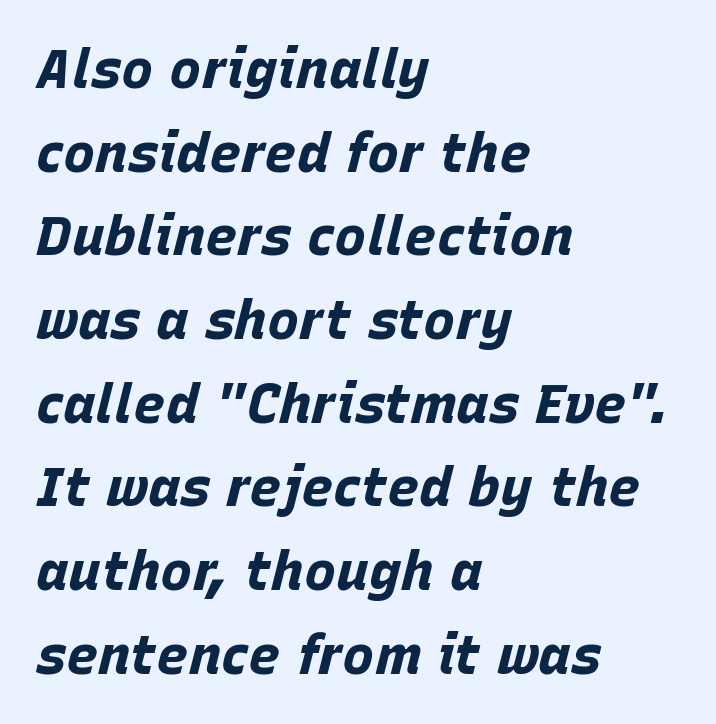
Observe the lean: these are italic letterforms. Glyph-to-glyph distance matches everyday printed text. These lines are set flush left with a ragged right edge. Whoever set this chose a conventional vertical rhythm.
